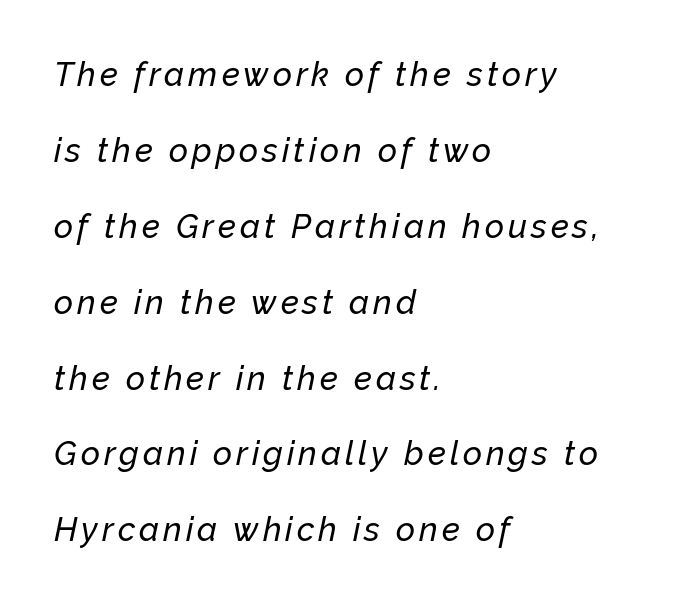
The image shows 33 px text type, italic (leaning right); set left-aligned, loose line spacing (2.3x), not underlined; low stroke contrast and a medium x-height.
